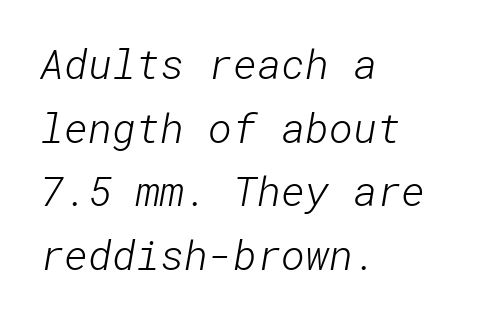
{"serif": "no", "bold": "no", "weight": "light", "width": "normal", "stroke_contrast": "low", "x_height": "medium", "underline": "no", "align": "left", "line_spacing": "normal", "line_spacing_ratio": 1.55, "letter_spacing": "normal", "letter_spacing_em": 0.0, "glyph_px": 41}
